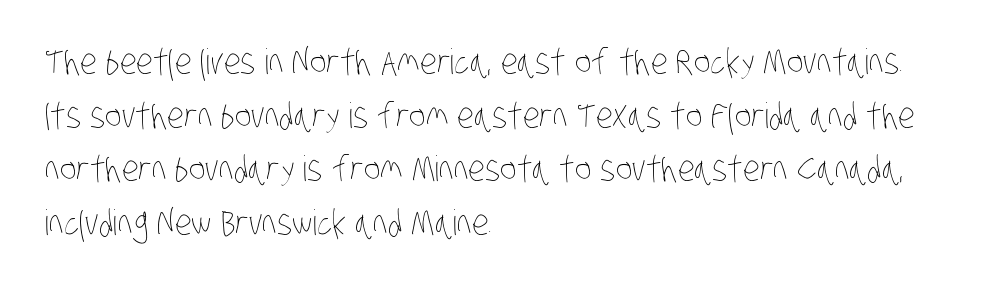
Note the varied advance widths — an 'i' is clearly narrower than an 'm'. This sample uses plain, unmodified letter spacing. The typeface has the unassuming heft of standard copy or less. Underline: absent.
